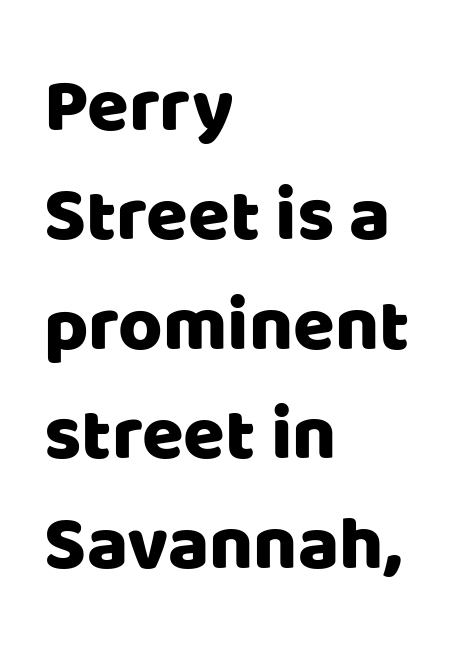
Q: Is the text italic (slanted)? A: No, it is upright.
Q: Is the typeface a serif or a sans-serif typeface? A: Sans-serif.
Q: Is the text underlined? A: No.
Q: How is the paragraph aligned? A: Left-aligned.
Q: Is the spacing between letters normal or unusually wide? A: Normal.
Q: Is the spacing between lines tight, normal or loose? A: Normal.
Q: Width (condensed, normal, or wide)? A: Normal.
Q: Stroke contrast? A: Low.
Q: x-height? A: Large.
Q: Monospaced? A: No.
